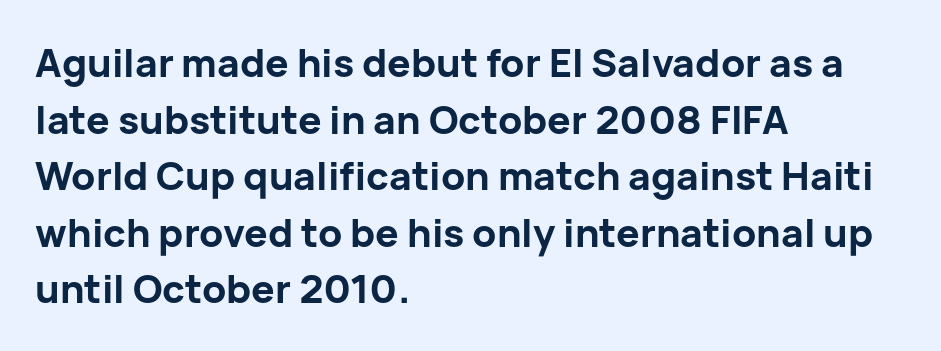
{"serif": "no", "italic": "no", "bold": "yes", "weight": "bold", "width": "normal", "stroke_contrast": "low", "x_height": "medium", "monospaced": "no", "underline": "no", "align": "left", "line_spacing": "normal", "line_spacing_ratio": 1.45, "letter_spacing": "normal", "letter_spacing_em": 0.0, "glyph_px": 39}
